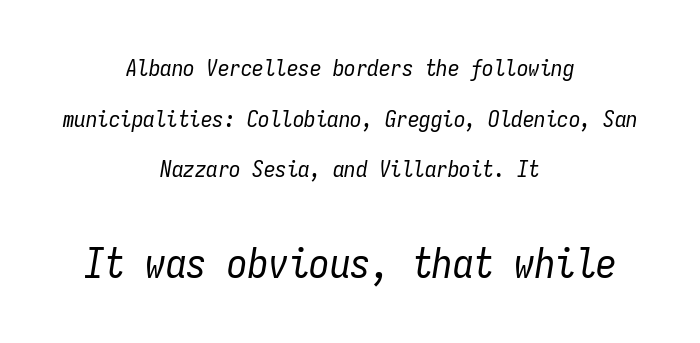
Q: Is the text bold? A: No.
Q: Is the text italic (slanted)? A: Yes, it leans right by about 9 degrees.
Q: Is the text underlined? A: No.
Q: How is the paragraph aligned? A: Centered.
Q: Is the spacing between letters normal or unusually wide? A: Normal.
Q: Is the spacing between lines tight, normal or loose? A: Loose.
Q: Which block of text is set in a larger size, the first (top) or the second (bottom)? A: The second (bottom) one.
Q: Width (condensed, normal, or wide)? A: Condensed.
Q: Stroke contrast? A: Low.
Q: x-height? A: Medium.
Q: Monospaced? A: Yes.
